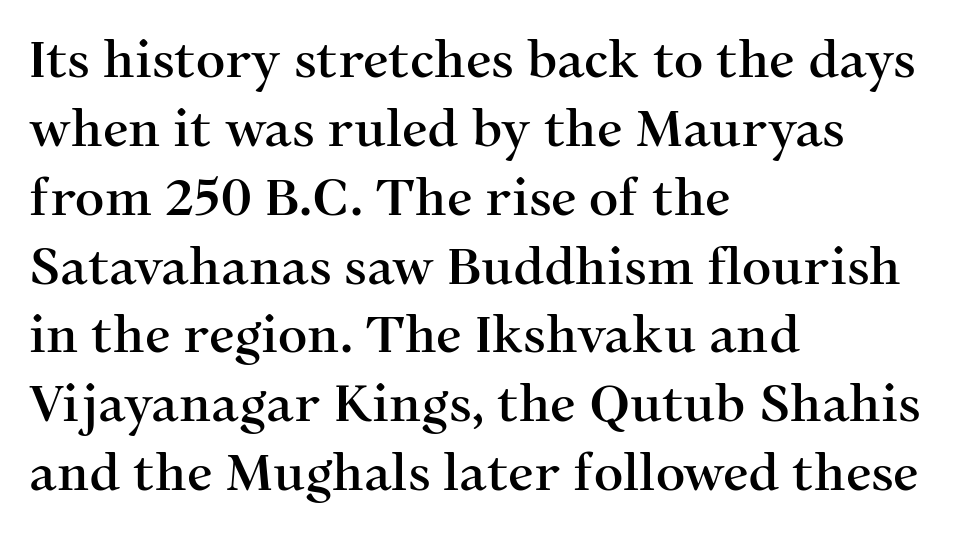
Q: Is the text italic (slanted)? A: No, it is upright.
Q: Is the typeface a serif or a sans-serif typeface? A: Serif.
Q: Is the text underlined? A: No.
Q: How is the paragraph aligned? A: Left-aligned.
Q: Is the spacing between letters normal or unusually wide? A: Normal.
Q: Is the spacing between lines tight, normal or loose? A: Normal.
Q: Width (condensed, normal, or wide)? A: Normal.
Q: Stroke contrast? A: Medium.
Q: x-height? A: Medium.
Q: Monospaced? A: No.
